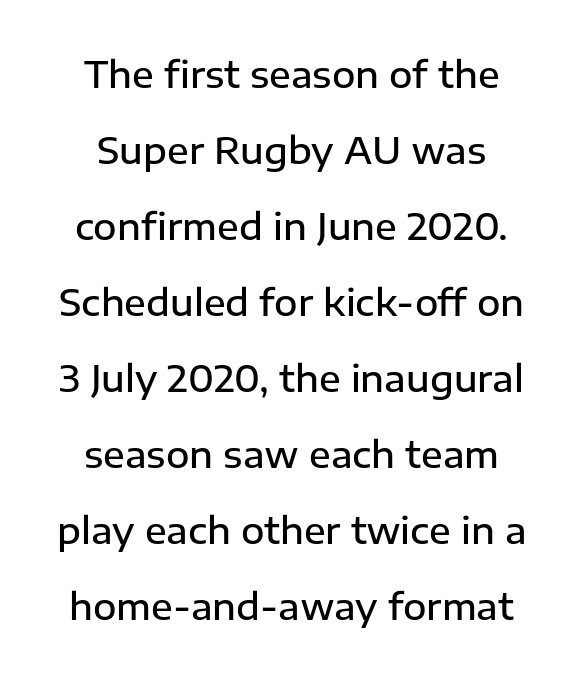
Q: Is the text bold? A: Semi-bold.
Q: Is the text italic (slanted)? A: No, it is upright.
Q: Is the typeface a serif or a sans-serif typeface? A: Sans-serif.
Q: Is the text underlined? A: No.
Q: Is the spacing between letters normal or unusually wide? A: Normal.
Q: Is the spacing between lines tight, normal or loose? A: Loose.
Q: Width (condensed, normal, or wide)? A: Normal.
Q: Stroke contrast? A: Low.
Q: x-height? A: Medium.
Q: Monospaced? A: No.
